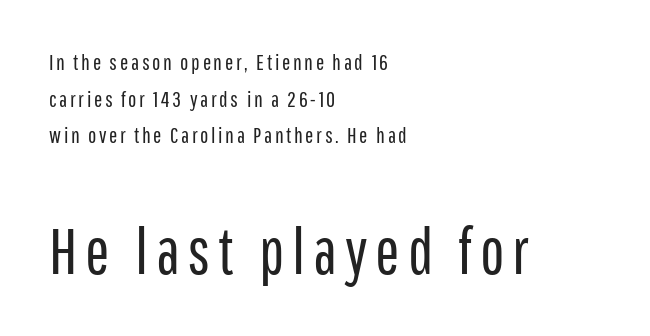
The baseline area is clear. Which margin do the lines hug? The left one — the right edge is uneven. Regarding leading, the lines here are spaced in the standard way. Stroke terminals: plain, sans-serif.
